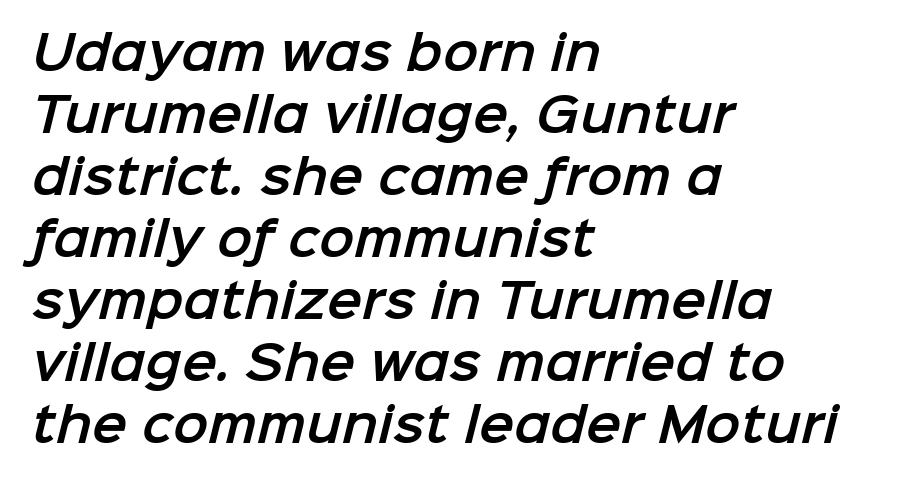
The image shows 47 px sans-serif type; set left-aligned, normal line spacing (1.32x), normal letter spacing, not underlined; low stroke contrast and a medium x-height.
